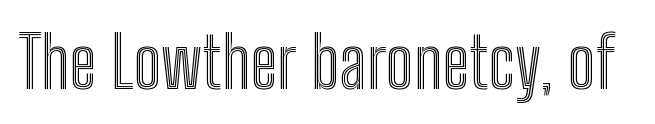
{"italic": "no", "width": "condensed", "x_height": "medium", "monospaced": "no", "underline": "no", "letter_spacing": "normal", "letter_spacing_em": 0.0, "glyph_px": 71}
